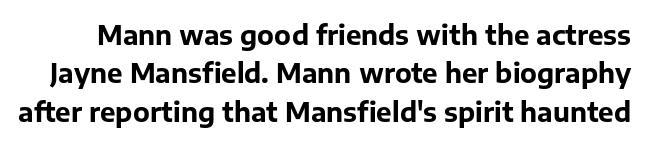
Q: Is the text bold? A: Yes.
Q: Is the text italic (slanted)? A: No, it is upright.
Q: Is the text underlined? A: No.
Q: Is the spacing between letters normal or unusually wide? A: Normal.
Q: Is the spacing between lines tight, normal or loose? A: Normal.
